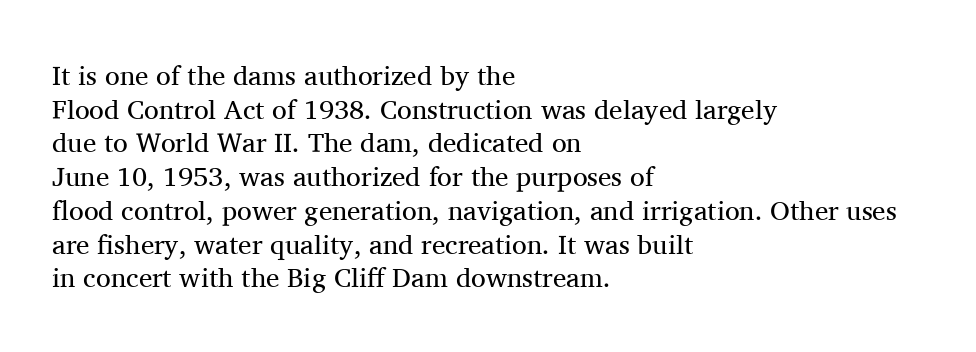
{"italic": "no", "bold": "no", "underline": "no", "align": "left", "line_spacing": "normal", "line_spacing_ratio": 1.25, "letter_spacing": "normal", "letter_spacing_em": 0.0, "glyph_px": 27}
